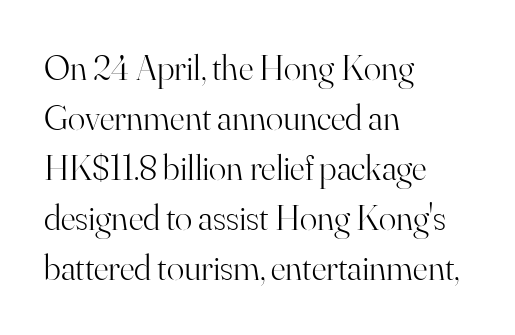
Q: Is the text bold? A: No.
Q: Is the text italic (slanted)? A: No, it is upright.
Q: Is the typeface a serif or a sans-serif typeface? A: Serif.
Q: Is the text underlined? A: No.
Q: How is the paragraph aligned? A: Left-aligned.
Q: Is the spacing between letters normal or unusually wide? A: Normal.
Q: Is the spacing between lines tight, normal or loose? A: Normal.
Q: Width (condensed, normal, or wide)? A: Normal.
Q: Stroke contrast? A: High.
Q: x-height? A: Small.
Q: Monospaced? A: No.
